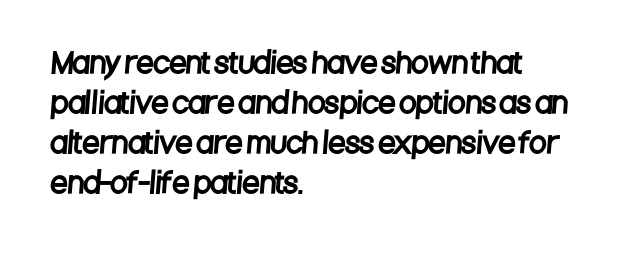
The image shows 28 px condensed sans-serif type; set left-aligned, normal line spacing (1.43x), normal letter spacing, not underlined; low stroke contrast and a large x-height.
